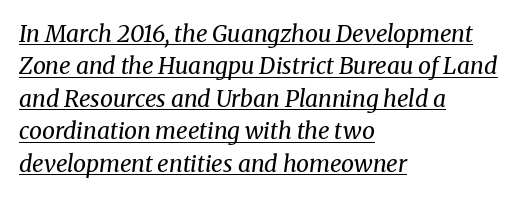
Q: Is the text bold? A: No.
Q: Is the text italic (slanted)? A: Yes, it leans right by about 8 degrees.
Q: Is the text underlined? A: Yes.
Q: How is the paragraph aligned? A: Left-aligned.
Q: Is the spacing between letters normal or unusually wide? A: Normal.
Q: Is the spacing between lines tight, normal or loose? A: Normal.
